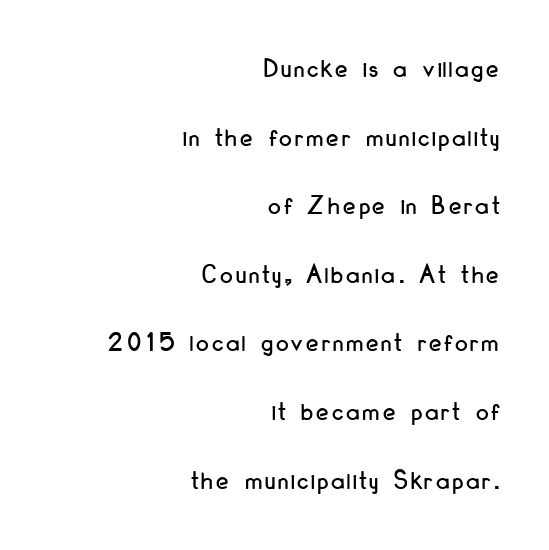
The image shows 28 px condensed sans-serif type, upright; set right-aligned, loose line spacing (2.45x), not underlined; low stroke contrast and a small x-height.
